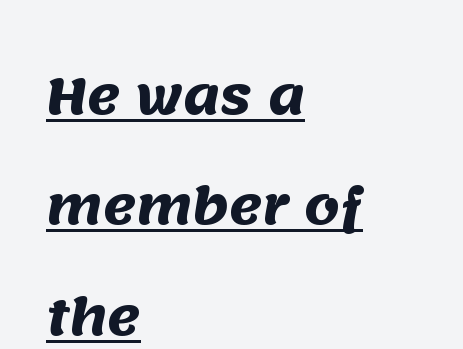
The image shows 50 px heavy sans-serif type; set left-aligned, loose line spacing (2.21x), normal letter spacing, underlined; medium stroke contrast and a large x-height.
